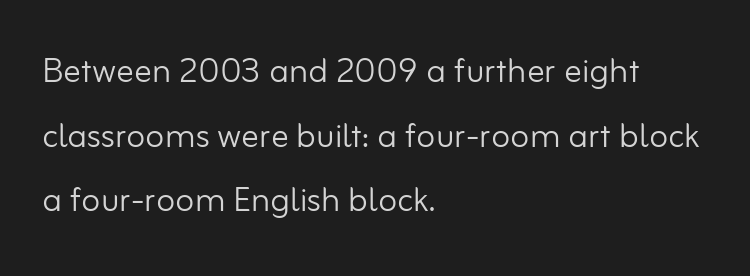
The lettering stays uniformly vertical, giving the passage a roman look. Visually the block forms a straight wall on the left and a jagged coastline on the right. Students, note that the glyphs here touch the page at normal intervals. The vertical gap from one line to the next is medium. Character widths vary here, with narrow letters taking less room than wide ones.
